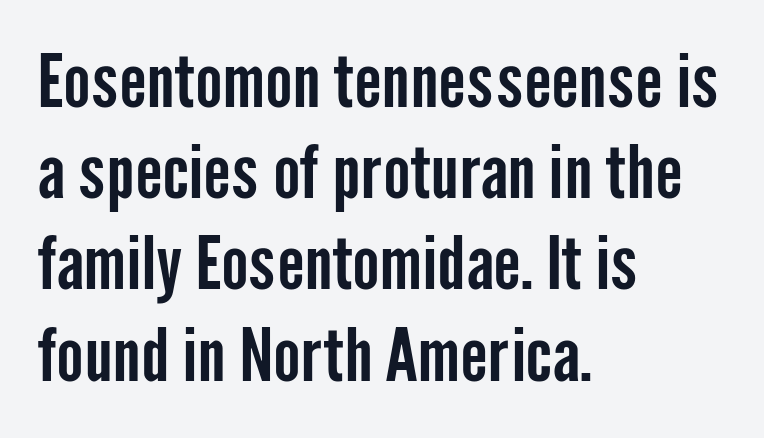
{"serif": "no", "italic": "no", "width": "condensed", "stroke_contrast": "low", "x_height": "medium", "monospaced": "no", "underline": "no", "align": "left", "line_spacing": "normal", "line_spacing_ratio": 1.25, "letter_spacing": "normal", "letter_spacing_em": 0.0, "glyph_px": 73}
